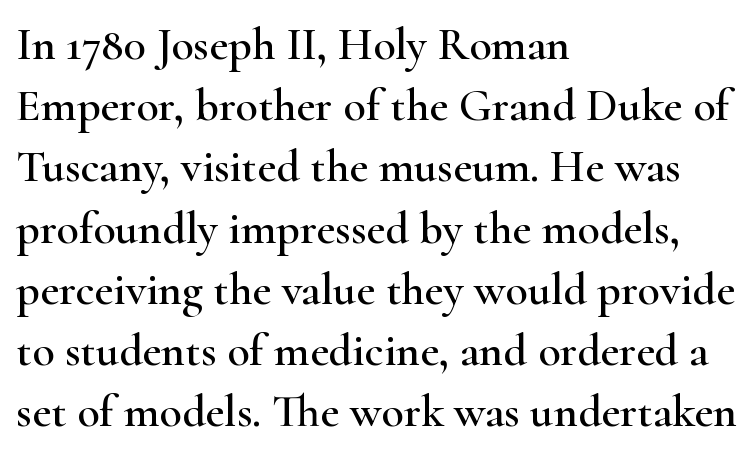
The image shows 46 px wide serif type, upright; set left-aligned, normal line spacing (1.33x), normal letter spacing, not underlined; high stroke contrast and a small x-height.
